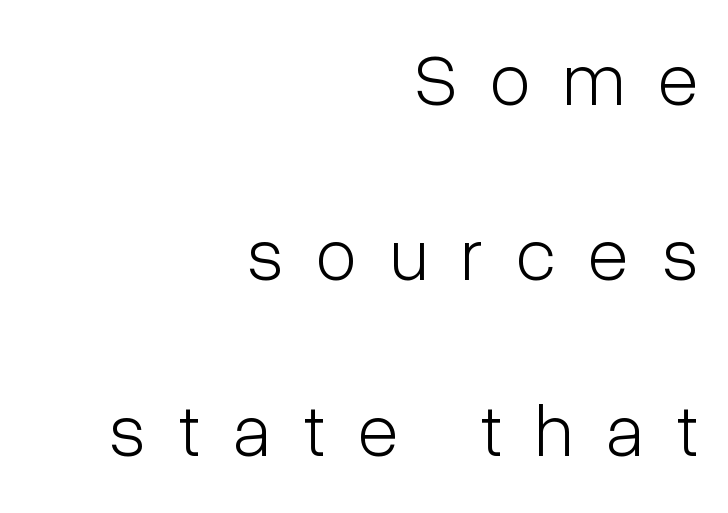
Letters rest on an invisible, unmarked baseline. Ordinary non-slanted type is in use. Vertically, the passage feels expansive, rows floating well apart. These lines are set flush right with a ragged left edge.
